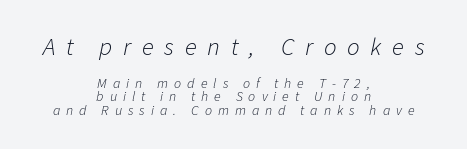
{"italic": "yes", "lean": "right", "slant_degrees": 11, "bold": "no", "underline": "no", "align": "center", "line_spacing": "tight", "line_spacing_ratio": 0.96, "letter_spacing": "wide", "letter_spacing_em": 0.43, "larger_block": "first", "size_ratio": 1.79, "glyph_px": 25}
